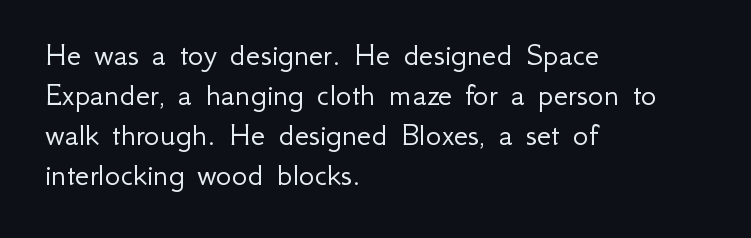
Casual observation: everything's shoved over to the left. The passage shown is not underscored anywhere. No italicization has been applied; the sample stays upright. No extra tracking has been applied to these lines. Here the designer chose a conventional face with non-uniform glyph widths. A sans-serif font was chosen for this passage.
